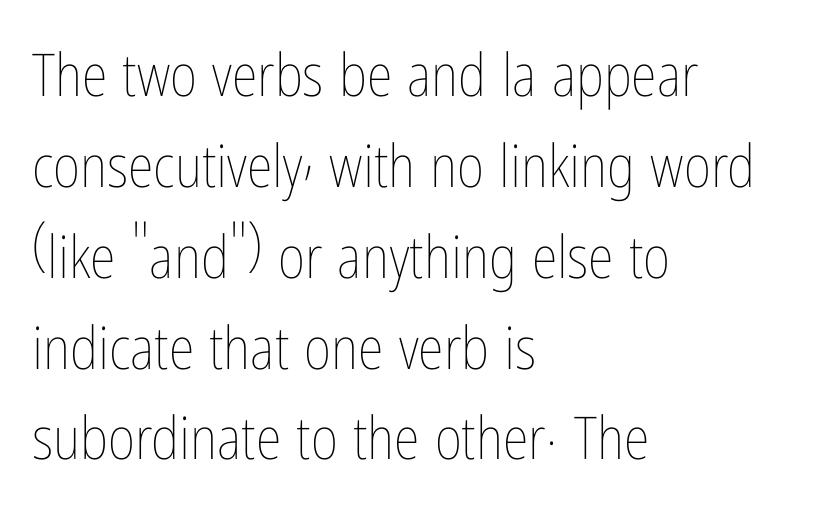
Q: Is the text bold? A: No.
Q: Is the text italic (slanted)? A: No, it is upright.
Q: Is the text underlined? A: No.
Q: How is the paragraph aligned? A: Left-aligned.
Q: Is the spacing between letters normal or unusually wide? A: Normal.
Q: Is the spacing between lines tight, normal or loose? A: Normal.
Q: Width (condensed, normal, or wide)? A: Condensed.
Q: Stroke contrast? A: Low.
Q: x-height? A: Medium.
Q: Monospaced? A: No.
